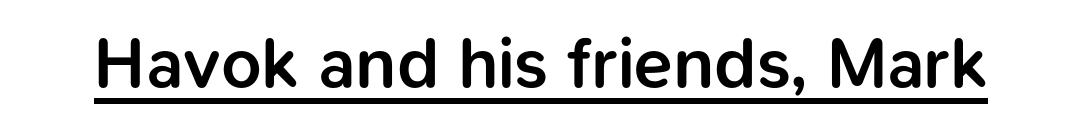
{"serif": "no", "italic": "no", "bold": "semi", "weight": "semibold", "width": "normal", "stroke_contrast": "low", "x_height": "medium", "monospaced": "no", "underline": "yes", "letter_spacing": "normal", "letter_spacing_em": 0.0, "glyph_px": 71}
